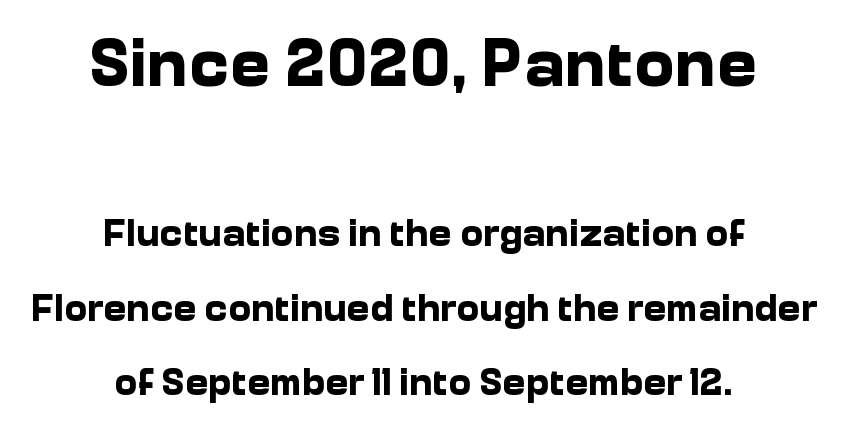
The designer gave the opening block more size than the closing block. A great deal of white space separates one row of letters from the next. A full-strength bold gives these letters their thick strokes. These lines are composed in type without serifs.
